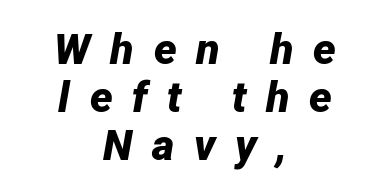
{"italic": "yes", "lean": "right", "slant_degrees": 12, "bold": "yes", "weight": "bold", "width": "normal", "stroke_contrast": "low", "x_height": "medium", "monospaced": "no", "underline": "no", "align": "center", "line_spacing": "tight", "line_spacing_ratio": 1.12, "letter_spacing": "wide", "letter_spacing_em": 0.46, "glyph_px": 43}
